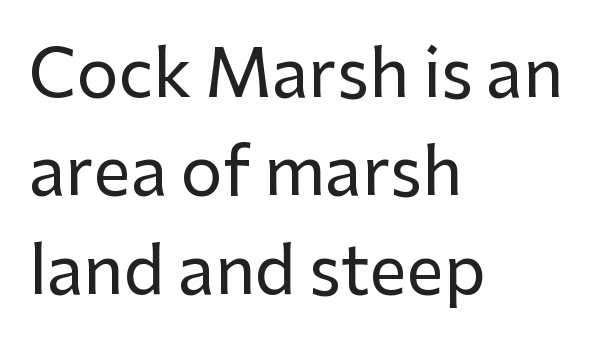
Regarding serifs, this sample does without them. All the whitespace from short lines collects on the right. The passage shown is not underscored anywhere. Caption: standard tracking, unaltered.
